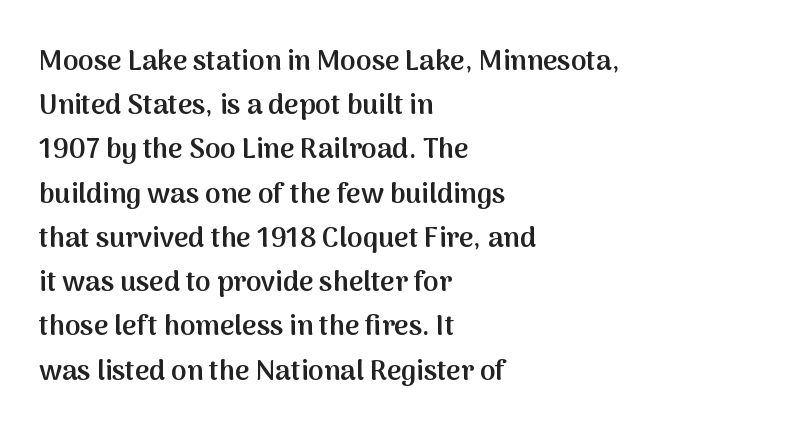
The image shows 28 px semibold sans-serif type, upright; set left-aligned, normal line spacing (1.58x), normal letter spacing, not underlined; medium stroke contrast and a medium x-height.
